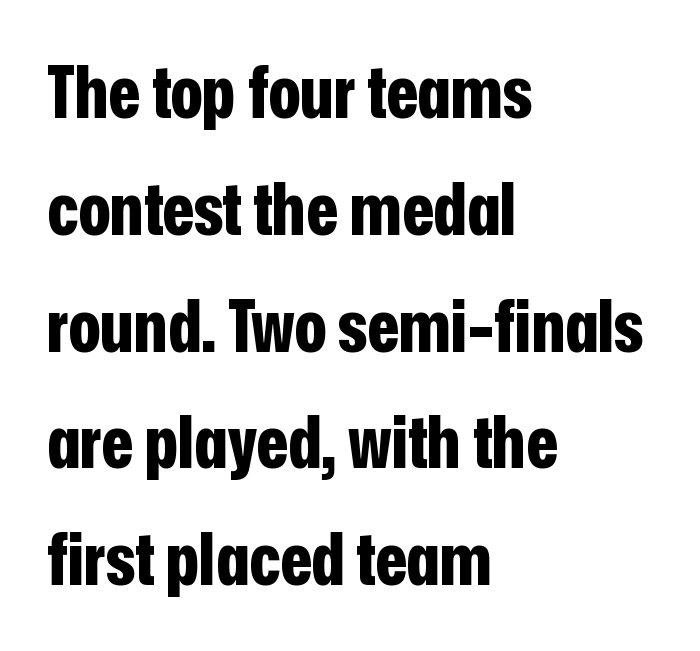
{"serif": "no", "italic": "no", "bold": "yes", "weight": "bold", "width": "condensed", "stroke_contrast": "low", "x_height": "medium", "monospaced": "no", "underline": "no", "align": "left", "line_spacing": "normal", "line_spacing_ratio": 1.6, "letter_spacing": "normal", "letter_spacing_em": 0.0, "glyph_px": 73}
